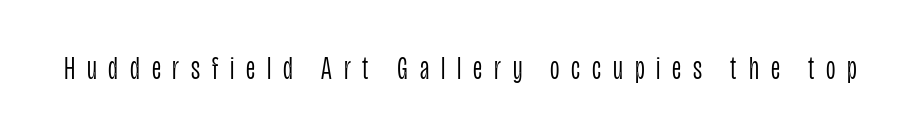
Q: Is the text bold? A: No.
Q: Is the text italic (slanted)? A: No, it is upright.
Q: Is the typeface a serif or a sans-serif typeface? A: Sans-serif.
Q: Is the text underlined? A: No.
Q: Is the spacing between letters normal or unusually wide? A: Unusually wide.
Q: Width (condensed, normal, or wide)? A: Condensed.
Q: Stroke contrast? A: Low.
Q: x-height? A: Large.
Q: Monospaced? A: No.
